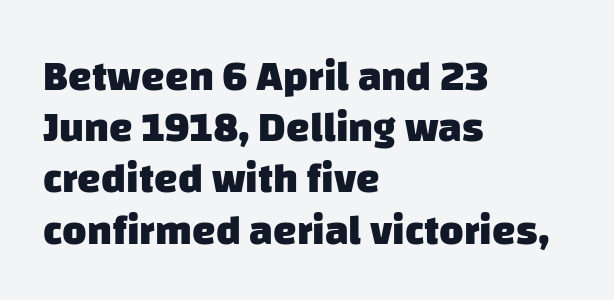
The face used here is proportionally spaced, like ordinary book or web type. Is the type bold? Yes — the strokes are clearly thick and heavy. Typeset ragged right — the left edge is the straight one. Underlining? Definitely not there.
